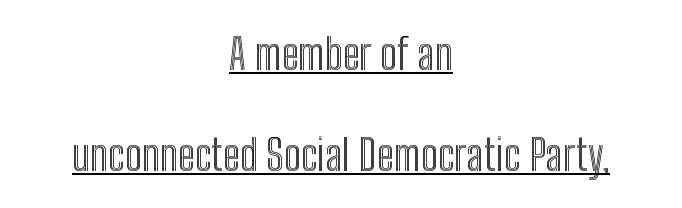
A centered setting, common on invitations and titles, is used for this passage. Underlined type. This sample uses plain, unmodified letter spacing. This sample has the flowing, uneven cadence of proportional lettering. Notice how the stems are strictly vertical — no italics here.
